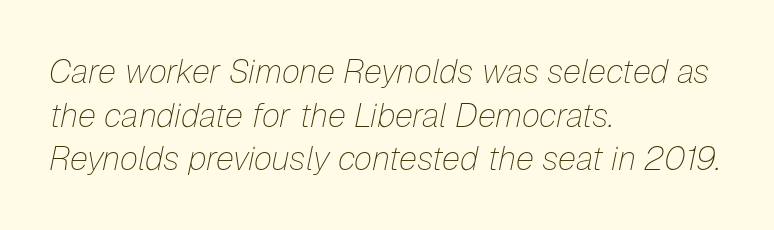
No heavy texture on the line: the type isn't bold. The string is rendered with underlining switched off. Quick note: interline space is typical. Visually the block forms a straight wall on the left and a jagged coastline on the right.
